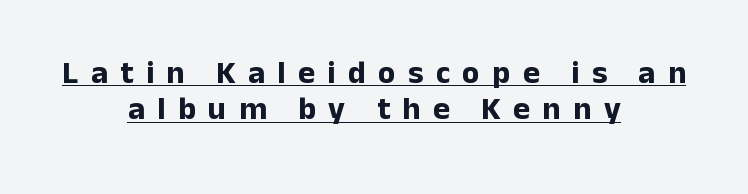
Q: Is the text bold? A: Yes.
Q: Is the text italic (slanted)? A: No, it is upright.
Q: Is the typeface a serif or a sans-serif typeface? A: Sans-serif.
Q: Is the text underlined? A: Yes.
Q: How is the paragraph aligned? A: Centered.
Q: Is the spacing between letters normal or unusually wide? A: Unusually wide.
Q: Is the spacing between lines tight, normal or loose? A: Tight.
Q: Width (condensed, normal, or wide)? A: Normal.
Q: Stroke contrast? A: Low.
Q: x-height? A: Medium.
Q: Monospaced? A: No.
